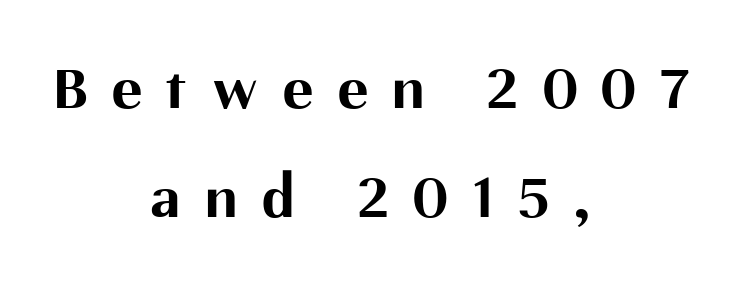
The passage shown is typed in a proportional face where columns would drift. Plenty of ink on the page — the face is bold. The gap between lines stays unmarked. Glyph-to-glyph distance is far greater than everyday printed text.
